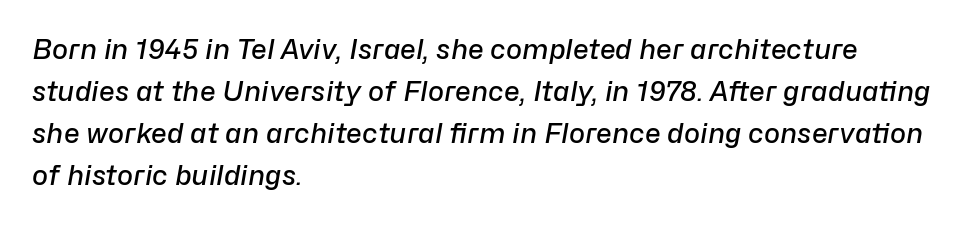
{"italic": "yes", "lean": "right", "slant_degrees": 10, "bold": "semi", "underline": "no", "align": "left", "line_spacing": "normal", "line_spacing_ratio": 1.56, "letter_spacing": "normal", "letter_spacing_em": 0.0, "glyph_px": 27}
